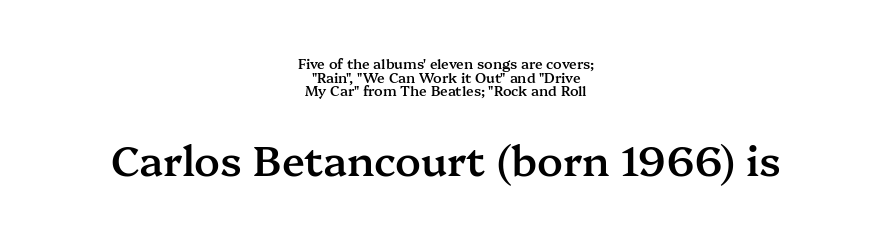
The setting favours the middle, as headings and verse often do. Each new line begins almost immediately beneath the previous one. Note the varied advance widths — an 'i' is clearly narrower than an 'm'. In terms of weight, the rendering is demibold, just under bold. Unlike a clean sans, this face finishes its strokes with serifs.
